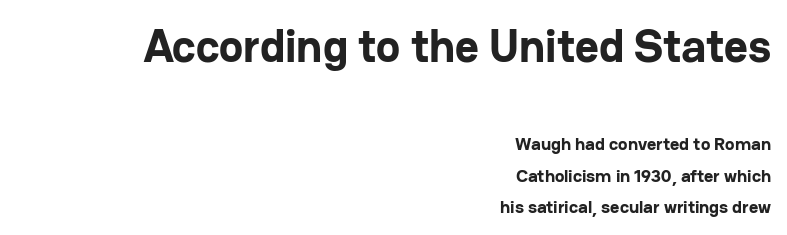
The image shows 46 px bold sans-serif type, upright; set right-aligned, line spacing 1.73x, normal letter spacing, not underlined; the first (top) block is 2.56x larger; low stroke contrast and a medium x-height.
